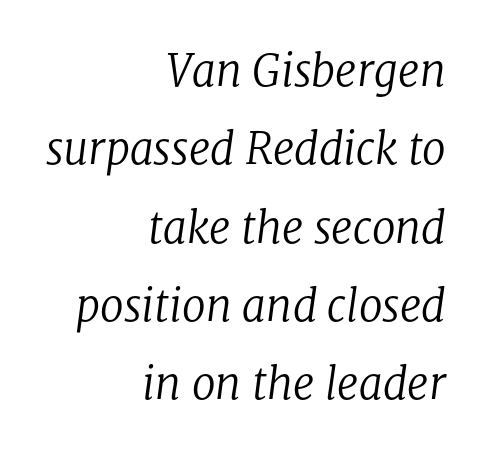
The image shows 43 px regular-weight serif type, italic (leaning right); set right-aligned, line spacing 1.82x, normal letter spacing, not underlined; low stroke contrast and a medium x-height.
